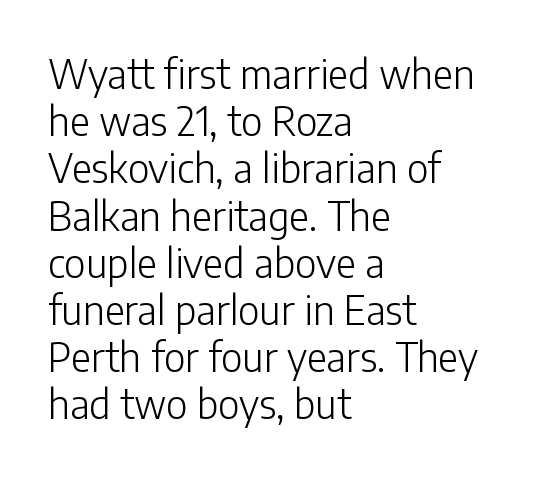
Quick note: not italic, upright. The text block is weighted toward the left margin, trailing off unevenly rightward. Compared with a typical body face, this is equally light or lighter still. There is no visible air inserted between adjacent glyphs. Letterform terminals end flat and unadorned throughout the passage. Underlining? Definitely not there.
